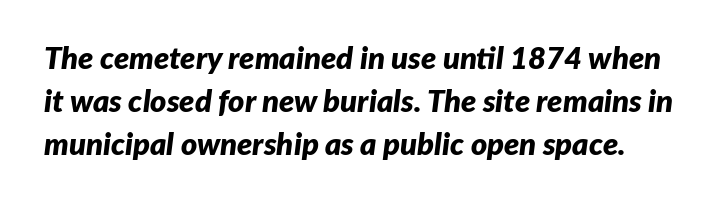
The image shows 31 px bold type, italic (leaning right); set normal line spacing (1.38x), normal letter spacing, not underlined; low stroke contrast and a medium x-height.
